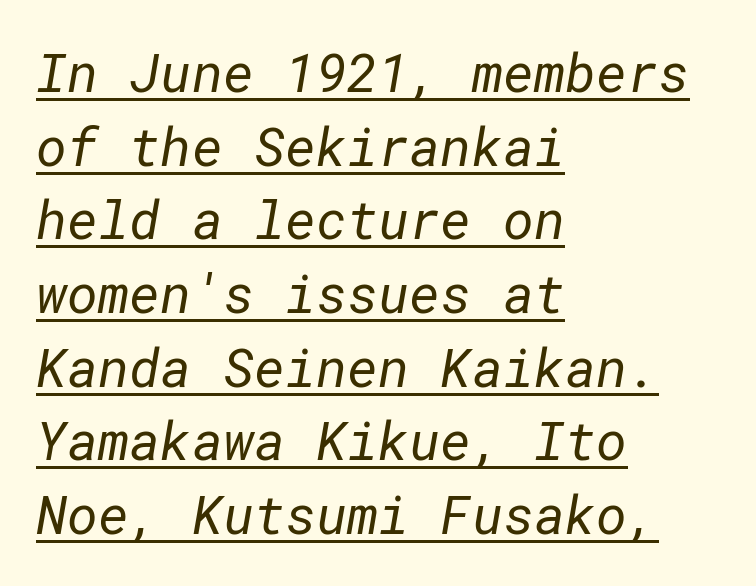
{"serif": "no", "bold": "no", "weight": "regular", "width": "normal", "stroke_contrast": "low", "x_height": "medium", "underline": "yes", "align": "left", "line_spacing": "normal", "line_spacing_ratio": 1.39, "letter_spacing": "normal", "letter_spacing_em": 0.0, "glyph_px": 53}
